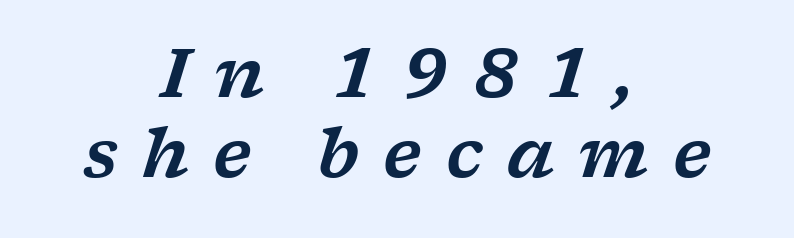
{"serif": "yes", "italic": "yes", "lean": "right", "slant_degrees": 17, "width": "wide", "stroke_contrast": "low", "x_height": "medium", "monospaced": "no", "underline": "no", "align": "center", "line_spacing_ratio": 1.19, "letter_spacing": "wide", "letter_spacing_em": 0.36, "glyph_px": 67}
